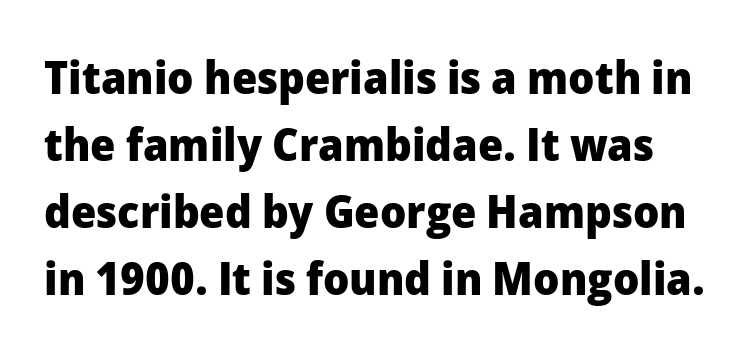
Q: Is the text bold? A: Yes.
Q: Is the text italic (slanted)? A: No, it is upright.
Q: Is the typeface a serif or a sans-serif typeface? A: Sans-serif.
Q: Is the text underlined? A: No.
Q: Is the spacing between letters normal or unusually wide? A: Normal.
Q: Is the spacing between lines tight, normal or loose? A: Normal.
Q: Width (condensed, normal, or wide)? A: Normal.
Q: Stroke contrast? A: Low.
Q: x-height? A: Medium.
Q: Monospaced? A: No.
